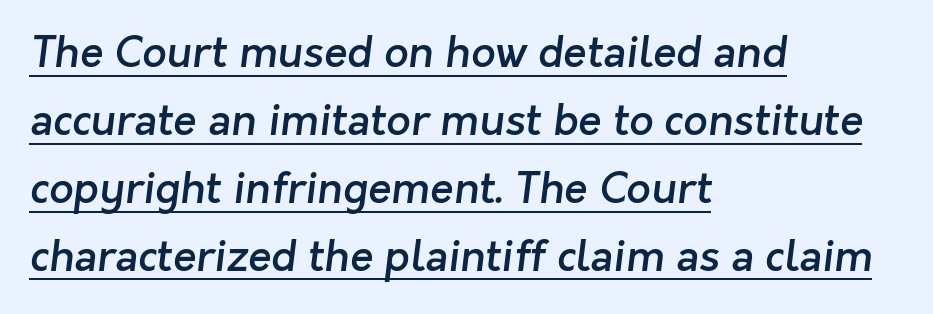
Q: Is the text bold? A: Semi-bold.
Q: Is the typeface a serif or a sans-serif typeface? A: Sans-serif.
Q: Is the text underlined? A: Yes.
Q: How is the paragraph aligned? A: Left-aligned.
Q: Is the spacing between letters normal or unusually wide? A: Normal.
Q: Is the spacing between lines tight, normal or loose? A: Normal.
Q: Width (condensed, normal, or wide)? A: Normal.
Q: Stroke contrast? A: Low.
Q: x-height? A: Medium.
Q: Monospaced? A: No.
